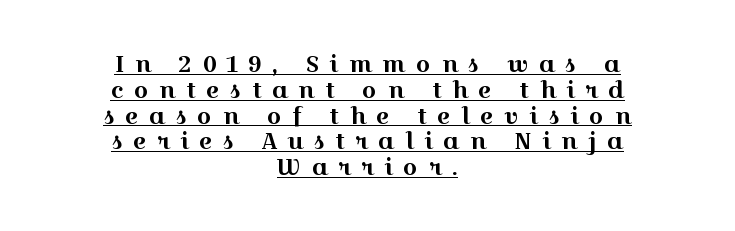
{"italic": "no", "underline": "yes", "align": "center", "line_spacing": "tight", "line_spacing_ratio": 1.12, "letter_spacing": "wide", "letter_spacing_em": 0.45, "glyph_px": 23}
